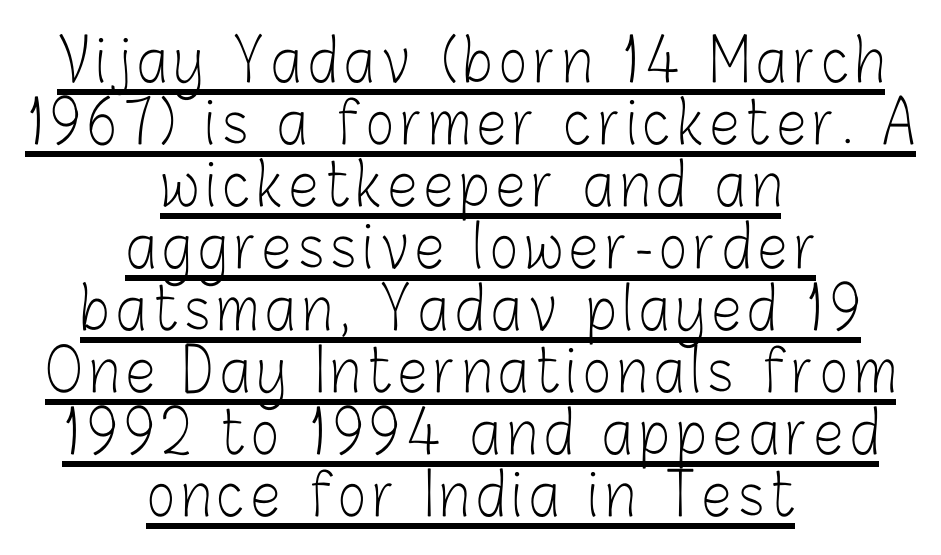
Q: Is the text bold? A: No.
Q: Is the text italic (slanted)? A: No, it is upright.
Q: Is the typeface a serif or a sans-serif typeface? A: Sans-serif.
Q: Is the text underlined? A: Yes.
Q: How is the paragraph aligned? A: Centered.
Q: Is the spacing between lines tight, normal or loose? A: Tight.
Q: Width (condensed, normal, or wide)? A: Condensed.
Q: Stroke contrast? A: Low.
Q: x-height? A: Medium.
Q: Monospaced? A: No.
